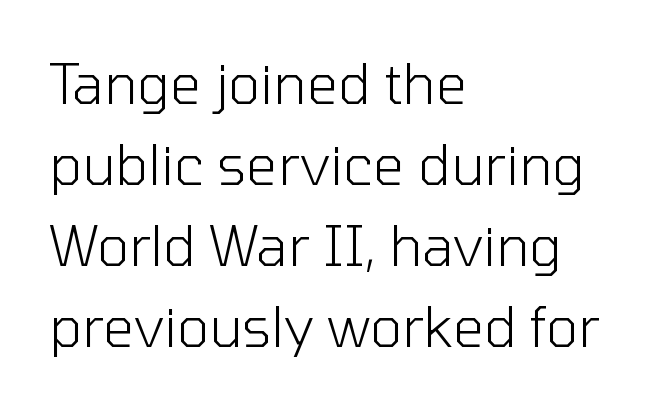
Q: Is the text bold? A: No.
Q: Is the text italic (slanted)? A: No, it is upright.
Q: Is the typeface a serif or a sans-serif typeface? A: Sans-serif.
Q: Is the text underlined? A: No.
Q: How is the paragraph aligned? A: Left-aligned.
Q: Is the spacing between letters normal or unusually wide? A: Normal.
Q: Is the spacing between lines tight, normal or loose? A: Normal.
Q: Width (condensed, normal, or wide)? A: Normal.
Q: Stroke contrast? A: Low.
Q: x-height? A: Medium.
Q: Monospaced? A: No.
